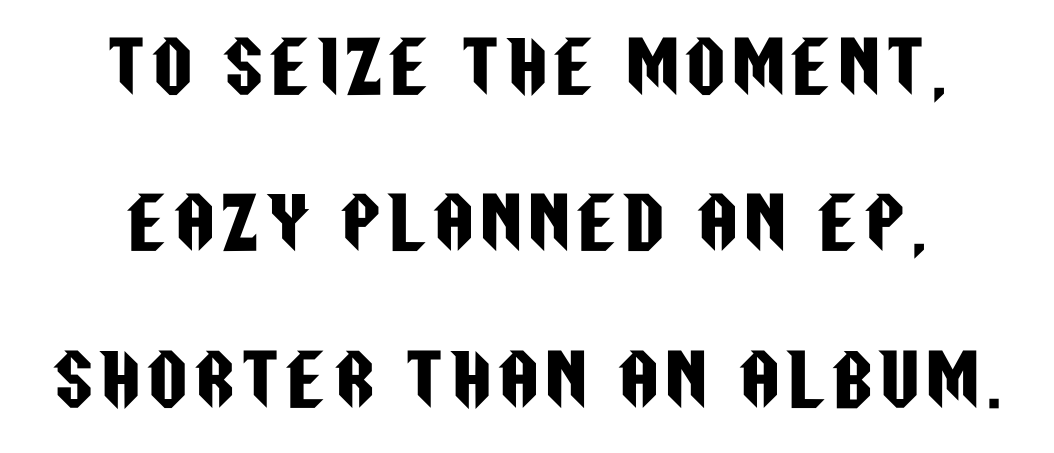
The image shows 68 px condensed sans-serif type, upright; set loose line spacing (2.3x), not underlined; low stroke contrast and a large x-height.
